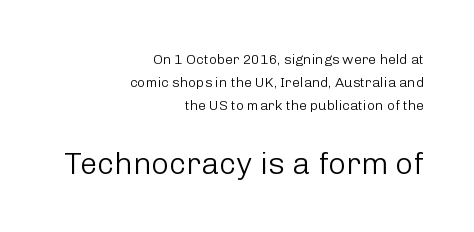
The image shows 31 px light sans-serif type, upright; set right-aligned, normal line spacing (1.64x), normal letter spacing, not underlined; the second (bottom) block is 2.21x larger; low stroke contrast and a medium x-height.
